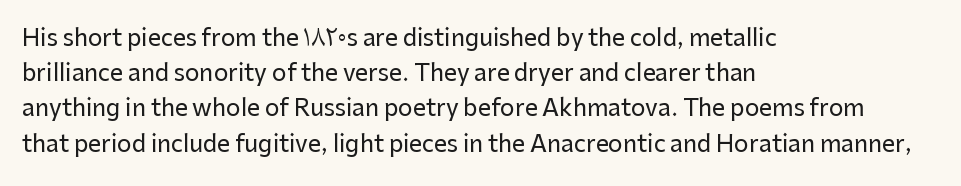
The designer left line spacing at the default. The face used here is rendered with its standard letterfit. The letters stand upright; this is a roman face. The rag falls on the right side of this text block. The words here are not underlined.
